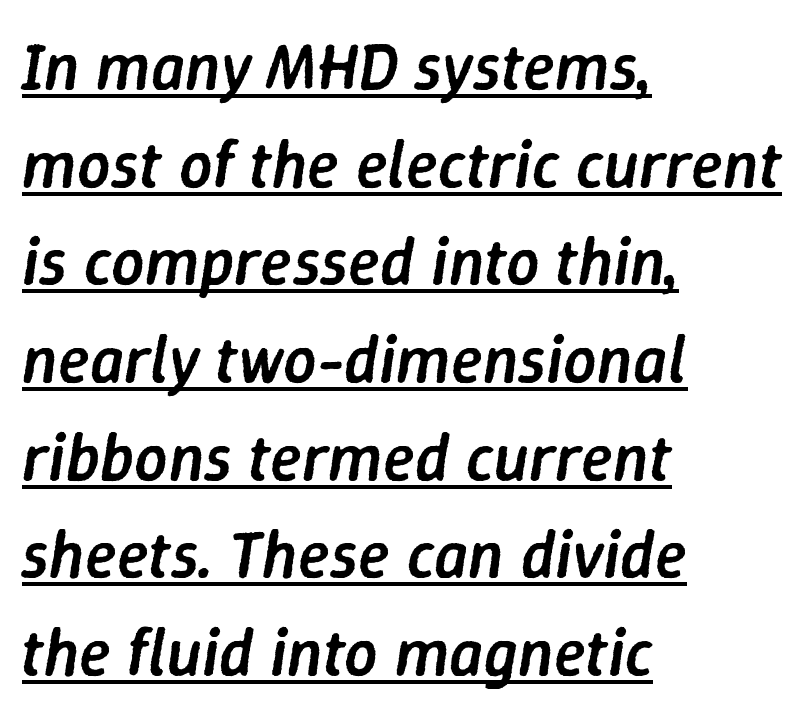
The lettering is marked with a stroke running underneath it. Yep, that's italic — everything's leaning. Is the type bold? Partly — it's a semibold, heavier than regular but not fully bold. Each letter keeps its own natural width here, so spacing adapts to shape. Leading: standard.
